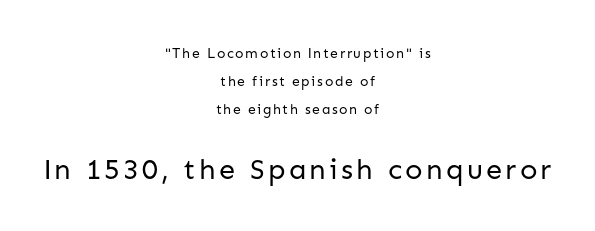
{"serif": "no", "italic": "no", "bold": "no", "weight": "regular", "width": "normal", "stroke_contrast": "low", "x_height": "medium", "monospaced": "no", "underline": "no", "align": "center", "line_spacing": "loose", "line_spacing_ratio": 1.99, "larger_block": "second", "size_ratio": 2.07, "glyph_px": 29}
